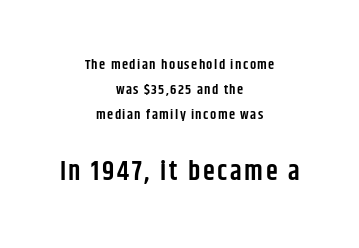
Is the type bold? Partly — it's a semibold, heavier than regular but not fully bold. Unmarked baselines from the first word to the last. Caption: multi-line text, centered on the measure. The font's upright variant was chosen for this text. Note: smaller setting up top, larger setting below.
